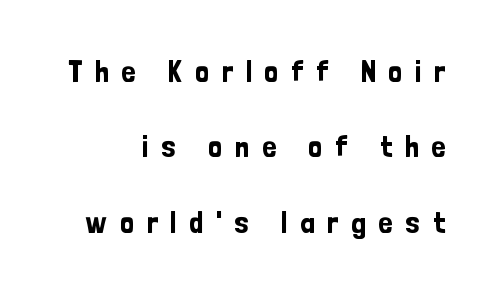
{"serif": "no", "italic": "no", "width": "condensed", "stroke_contrast": "low", "x_height": "medium", "monospaced": "no", "underline": "no", "align": "right", "line_spacing": "loose", "line_spacing_ratio": 2.43, "letter_spacing": "wide", "letter_spacing_em": 0.4, "glyph_px": 31}
